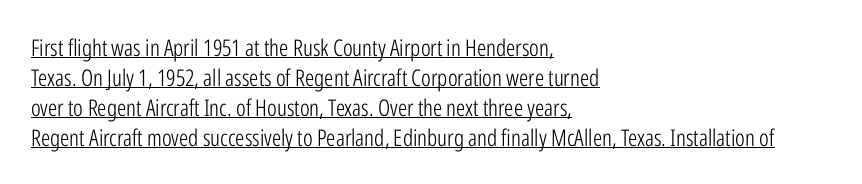
The image shows 23 px text type, upright; set left-aligned, normal line spacing (1.3x), normal letter spacing, underlined.
